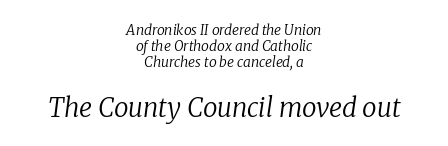
{"italic": "yes", "lean": "right", "slant_degrees": 8, "bold": "no", "underline": "no", "align": "center", "line_spacing_ratio": 1.16, "letter_spacing": "normal", "letter_spacing_em": 0.0, "larger_block": "second", "size_ratio": 1.86, "glyph_px": 26}
